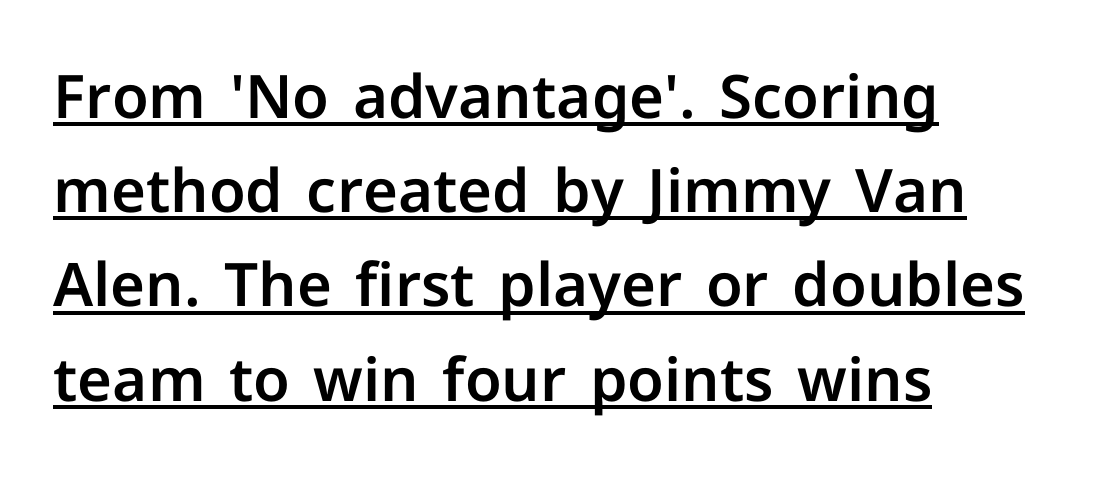
Ascenders rise straight up at ninety degrees. There is no visible air inserted between adjacent glyphs. The passage shown stacks its lines at a standard gap. The rendering shows plain stroke endings on the letterforms — a sans-serif design.
